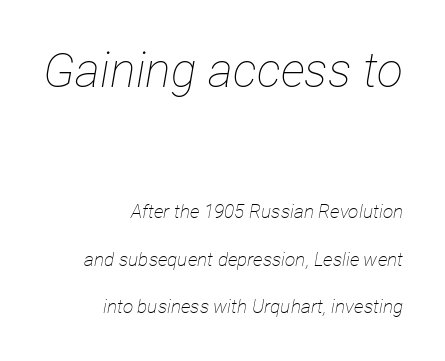
{"italic": "yes", "lean": "right", "slant_degrees": 12, "bold": "no", "weight": "thin", "width": "condensed", "stroke_contrast": "low", "x_height": "medium", "monospaced": "no", "underline": "no", "align": "right", "line_spacing": "loose", "line_spacing_ratio": 2.5, "letter_spacing": "normal", "letter_spacing_em": 0.0, "larger_block": "first", "size_ratio": 2.53, "glyph_px": 48}
